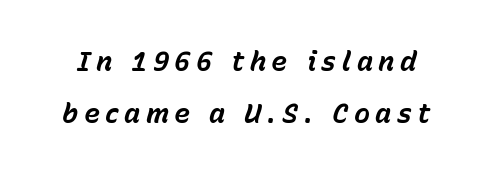
{"italic": "yes", "lean": "right", "slant_degrees": 15, "bold": "yes", "underline": "no", "line_spacing": "loose", "line_spacing_ratio": 1.92, "letter_spacing": "wide", "letter_spacing_em": 0.2, "glyph_px": 27}
